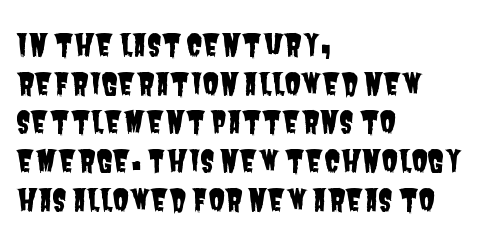
Q: Is the typeface a serif or a sans-serif typeface? A: Sans-serif.
Q: Is the text underlined? A: No.
Q: How is the paragraph aligned? A: Left-aligned.
Q: Is the spacing between letters normal or unusually wide? A: Normal.
Q: Is the spacing between lines tight, normal or loose? A: Normal.
Q: Width (condensed, normal, or wide)? A: Condensed.
Q: Stroke contrast? A: Low.
Q: x-height? A: Large.
Q: Monospaced? A: No.
